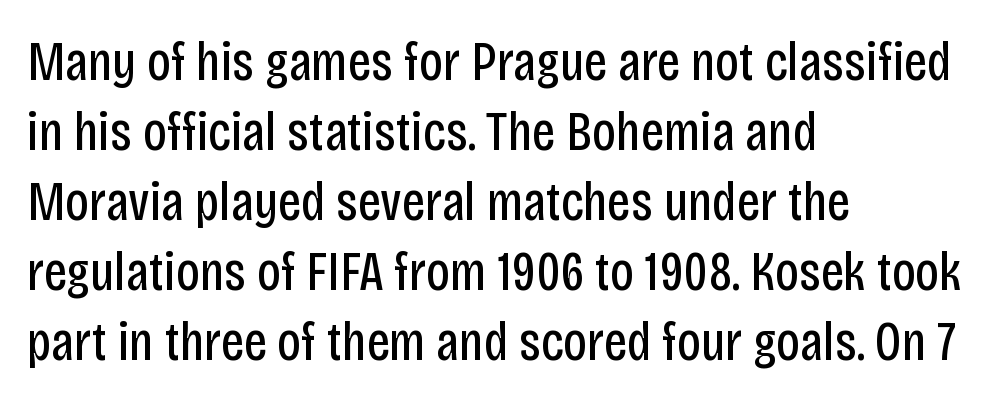
Q: Is the text bold? A: No.
Q: Is the text italic (slanted)? A: No, it is upright.
Q: Is the typeface a serif or a sans-serif typeface? A: Sans-serif.
Q: Is the text underlined? A: No.
Q: How is the paragraph aligned? A: Left-aligned.
Q: Is the spacing between letters normal or unusually wide? A: Normal.
Q: Is the spacing between lines tight, normal or loose? A: Normal.
Q: Width (condensed, normal, or wide)? A: Condensed.
Q: Stroke contrast? A: Low.
Q: x-height? A: Large.
Q: Monospaced? A: No.
